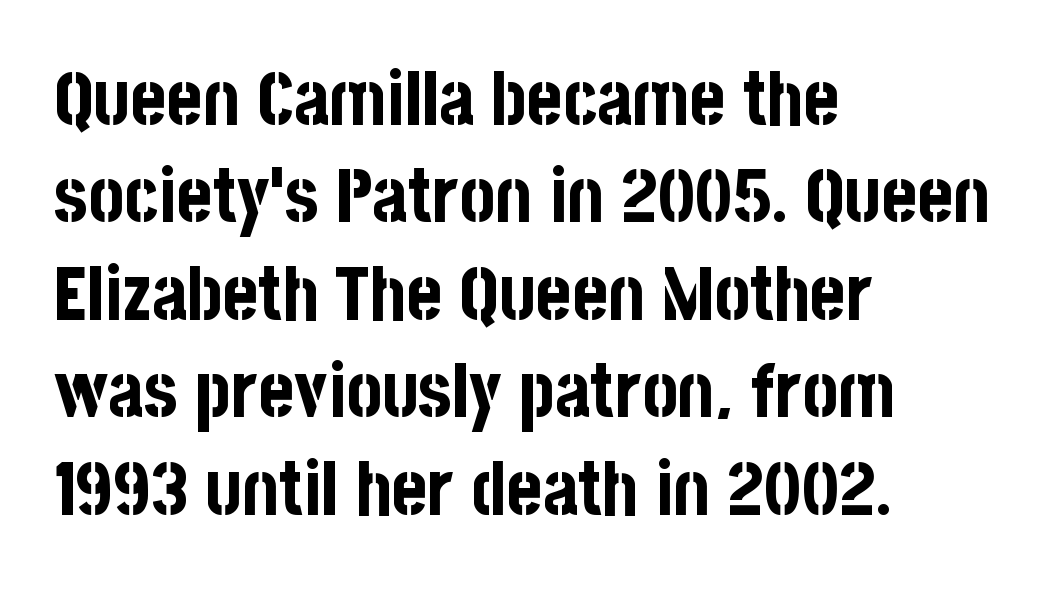
The image shows 75 px bold, condensed sans-serif type, upright; set left-aligned, normal line spacing (1.3x), normal letter spacing, not underlined; low stroke contrast and a large x-height.
